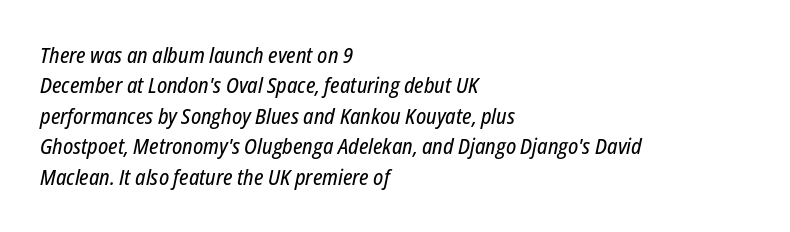
Q: Is the text italic (slanted)? A: Yes, it leans right by about 12 degrees.
Q: Is the text underlined? A: No.
Q: How is the paragraph aligned? A: Left-aligned.
Q: Is the spacing between letters normal or unusually wide? A: Normal.
Q: Is the spacing between lines tight, normal or loose? A: Normal.
